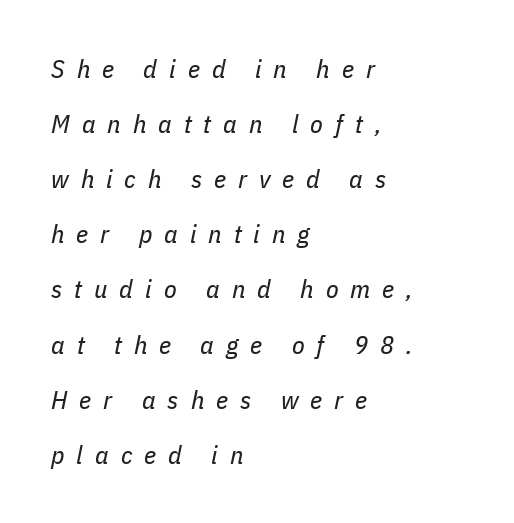
The image shows 26 px text type, italic (leaning right); set left-aligned, loose line spacing (2.12x), unusually wide letter spacing (+0.46 em), not underlined.
